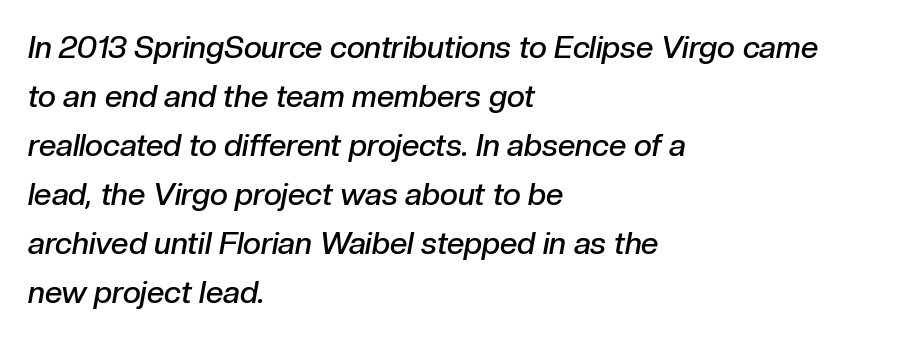
The space beneath each line is pristine and unruled. Left-aligned paragraph, ragged on the right. Think of a printed novel: that variable character pitch is what you see here. The line-height multiplier appears to be the usual default. Quick note: italic.
